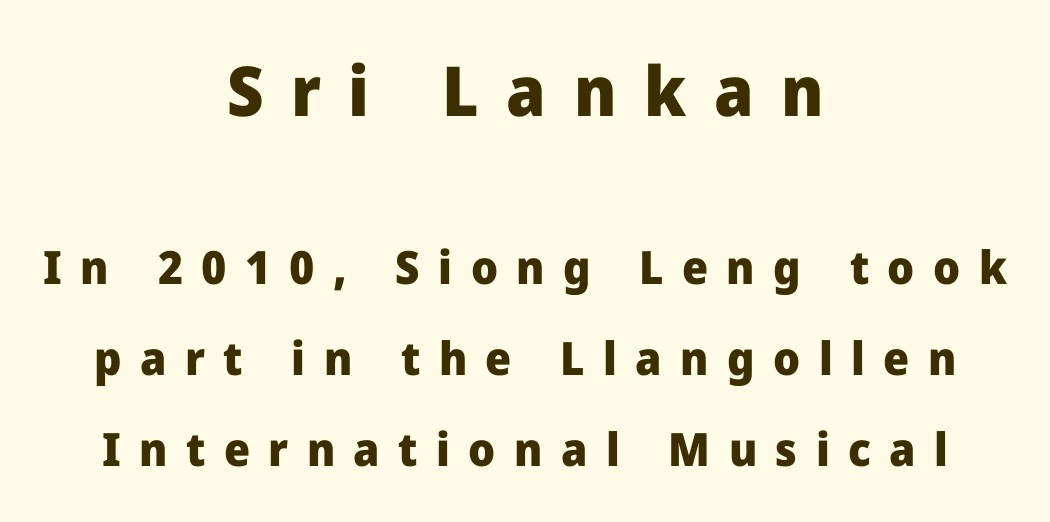
The image shows 69 px heavy sans-serif type, upright; set centered, loose line spacing (1.98x), unusually wide letter spacing (+0.4 em), not underlined; the first (top) block is 1.5x larger; low stroke contrast and a medium x-height.
